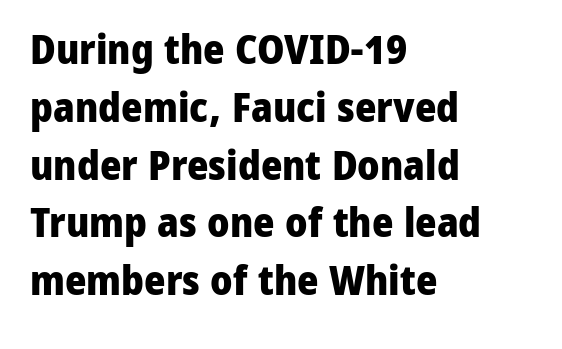
Q: Is the text bold? A: Yes.
Q: Is the text italic (slanted)? A: No, it is upright.
Q: Is the typeface a serif or a sans-serif typeface? A: Sans-serif.
Q: Is the text underlined? A: No.
Q: How is the paragraph aligned? A: Left-aligned.
Q: Is the spacing between letters normal or unusually wide? A: Normal.
Q: Is the spacing between lines tight, normal or loose? A: Normal.
Q: Width (condensed, normal, or wide)? A: Normal.
Q: Stroke contrast? A: Low.
Q: x-height? A: Medium.
Q: Monospaced? A: No.
